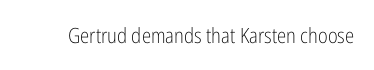
Q: Is the text bold? A: No.
Q: Is the text italic (slanted)? A: No, it is upright.
Q: Is the text underlined? A: No.
Q: Is the spacing between letters normal or unusually wide? A: Normal.
